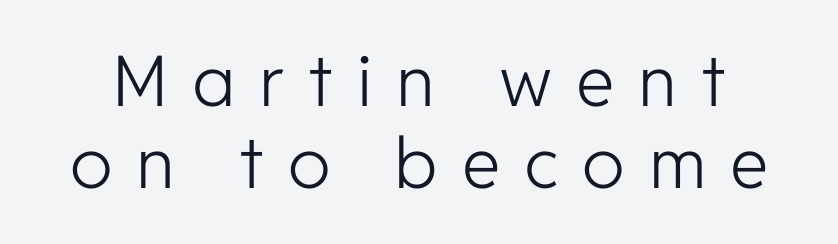
The image shows 70 px light sans-serif type, upright; set line spacing 1.17x, unusually wide letter spacing (+0.34 em), not underlined; low stroke contrast and a medium x-height.
